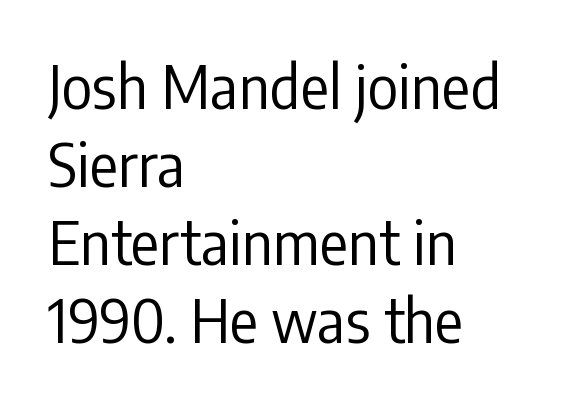
Q: Is the text bold? A: No.
Q: Is the text italic (slanted)? A: No, it is upright.
Q: Is the typeface a serif or a sans-serif typeface? A: Sans-serif.
Q: Is the text underlined? A: No.
Q: How is the paragraph aligned? A: Left-aligned.
Q: Is the spacing between letters normal or unusually wide? A: Normal.
Q: Is the spacing between lines tight, normal or loose? A: Normal.
Q: Width (condensed, normal, or wide)? A: Condensed.
Q: Stroke contrast? A: Low.
Q: x-height? A: Medium.
Q: Monospaced? A: No.
